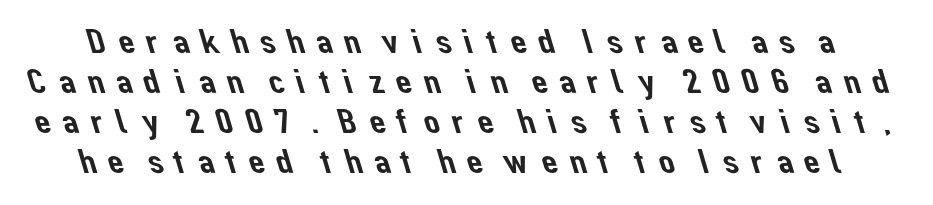
Q: Is the typeface a serif or a sans-serif typeface? A: Sans-serif.
Q: Is the text underlined? A: No.
Q: Is the spacing between letters normal or unusually wide? A: Unusually wide.
Q: Is the spacing between lines tight, normal or loose? A: Tight.
Q: Width (condensed, normal, or wide)? A: Normal.
Q: Stroke contrast? A: Low.
Q: x-height? A: Medium.
Q: Monospaced? A: No.
